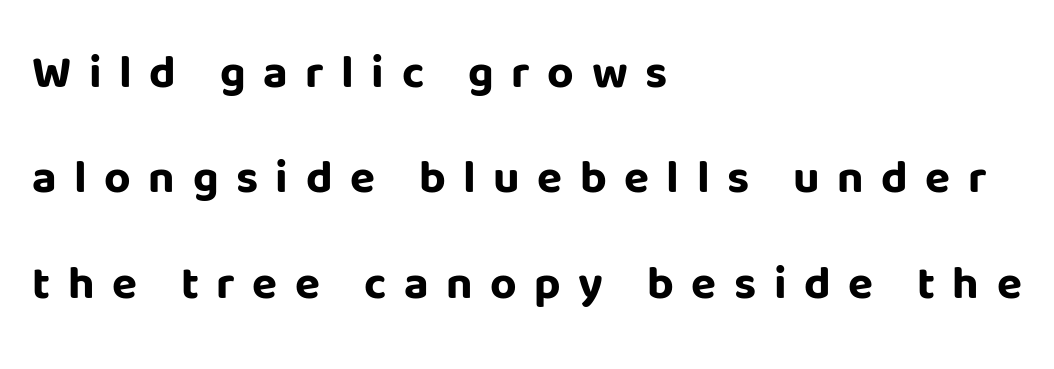
Q: Is the text bold? A: Yes.
Q: Is the text italic (slanted)? A: No, it is upright.
Q: Is the typeface a serif or a sans-serif typeface? A: Sans-serif.
Q: Is the text underlined? A: No.
Q: How is the paragraph aligned? A: Left-aligned.
Q: Is the spacing between letters normal or unusually wide? A: Unusually wide.
Q: Is the spacing between lines tight, normal or loose? A: Loose.
Q: Width (condensed, normal, or wide)? A: Normal.
Q: Stroke contrast? A: Low.
Q: x-height? A: Large.
Q: Monospaced? A: No.
